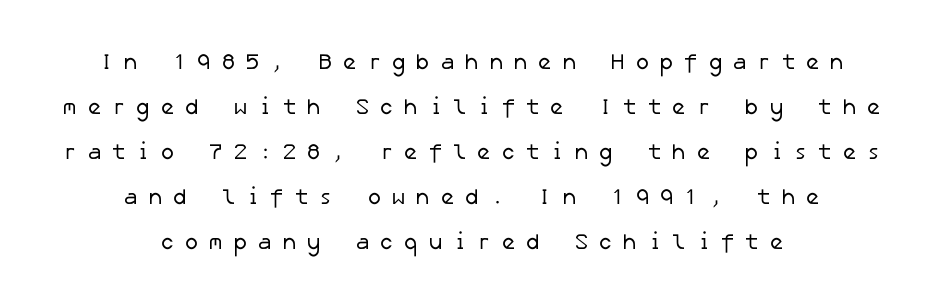
{"bold": "no", "underline": "no", "align": "center", "line_spacing": "loose", "line_spacing_ratio": 2.04, "letter_spacing": "wide", "letter_spacing_em": 0.44, "glyph_px": 22}
